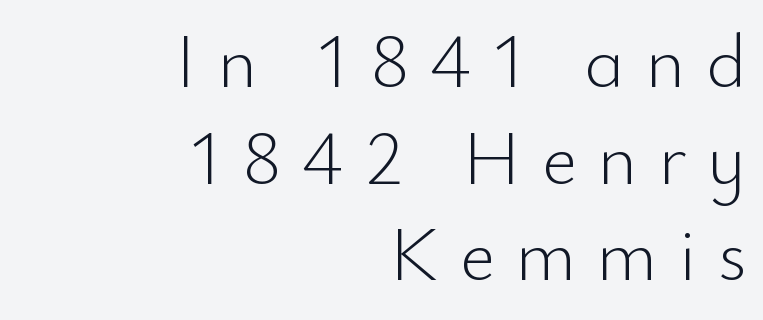
Short and long lines alike share a common ending point at right. Proportional: the letters do not fall into vertical columns. I'd call this a sans setting — the letters go barefoot. Quick note: underline off. This is not heavy type; no bold has been used.
